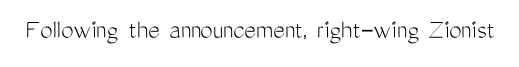
Heft: none added — not bold. Check under the words: just untouched page. Classification — sans serif. This sample has the flowing, uneven cadence of proportional lettering.
